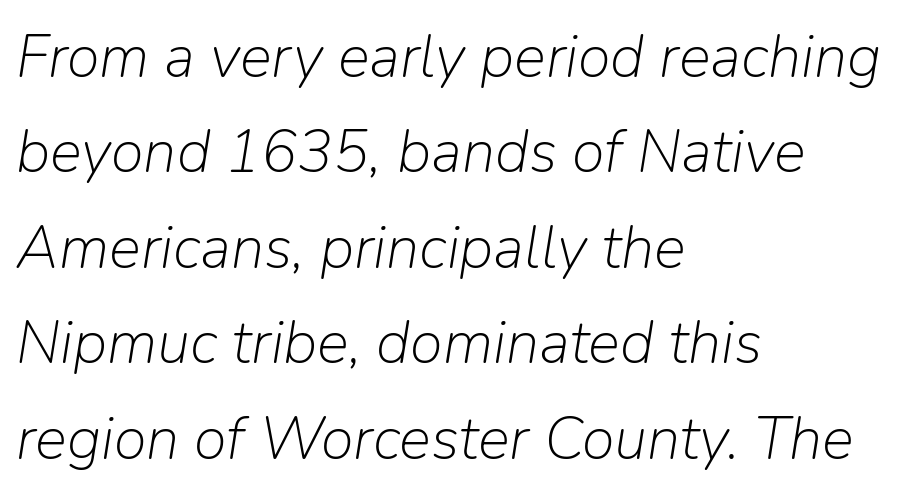
The image shows 60 px light type, italic (leaning right); set left-aligned, normal line spacing (1.59x), normal letter spacing, not underlined; low stroke contrast and a medium x-height.
